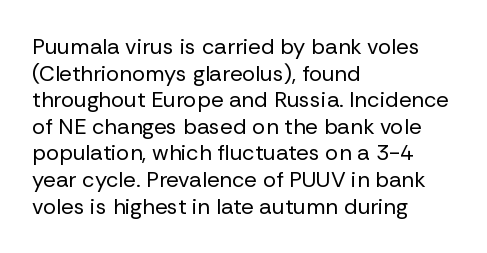
Q: Is the text bold? A: No.
Q: Is the text italic (slanted)? A: No, it is upright.
Q: Is the text underlined? A: No.
Q: How is the paragraph aligned? A: Left-aligned.
Q: Is the spacing between letters normal or unusually wide? A: Normal.
